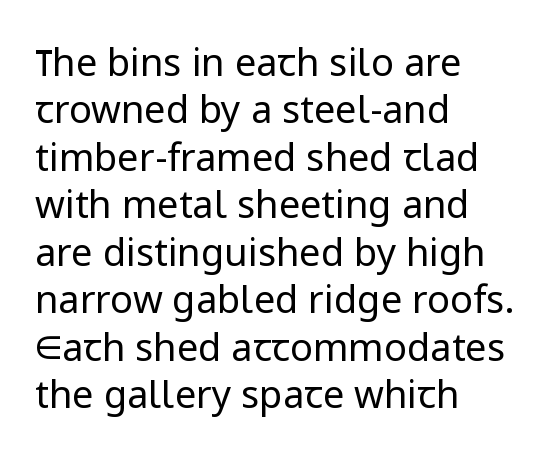
{"serif": "no", "italic": "no", "bold": "no", "weight": "regular", "width": "normal", "stroke_contrast": "low", "x_height": "medium", "monospaced": "no", "underline": "no", "align": "left", "line_spacing": "normal", "line_spacing_ratio": 1.25, "letter_spacing": "normal", "letter_spacing_em": 0.0, "glyph_px": 38}
